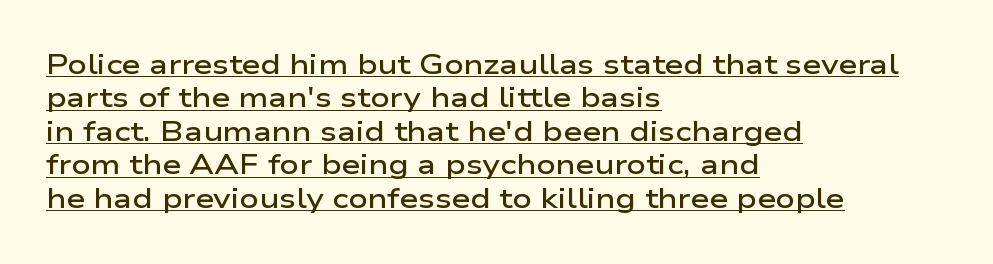
Q: Is the text bold? A: Semi-bold.
Q: Is the text italic (slanted)? A: No, it is upright.
Q: Is the text underlined? A: Yes.
Q: How is the paragraph aligned? A: Left-aligned.
Q: Is the spacing between letters normal or unusually wide? A: Normal.
